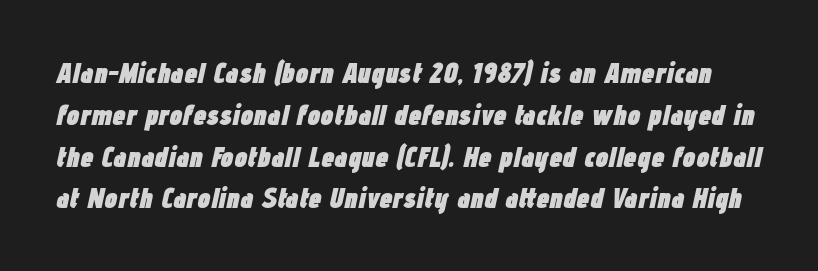
Here the designer chose a conventional face with non-uniform glyph widths. The line texture is even and compact thanks to regular tracking. Bare-footed words on every line. Every letter is thick-stroked: bold, no question.
